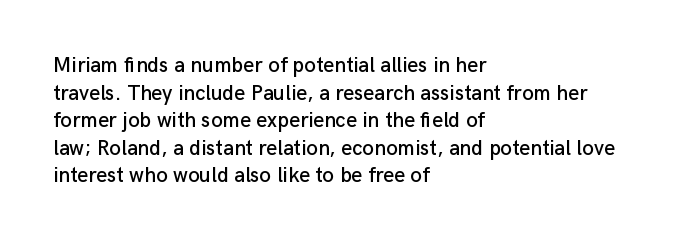
Q: Is the text italic (slanted)? A: No, it is upright.
Q: Is the text underlined? A: No.
Q: How is the paragraph aligned? A: Left-aligned.
Q: Is the spacing between letters normal or unusually wide? A: Normal.
Q: Is the spacing between lines tight, normal or loose? A: Normal.
